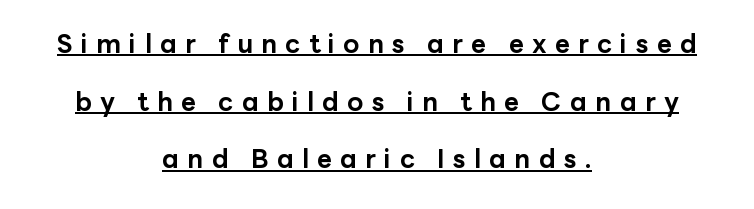
Q: Is the text bold? A: Yes.
Q: Is the text italic (slanted)? A: No, it is upright.
Q: Is the text underlined? A: Yes.
Q: How is the paragraph aligned? A: Centered.
Q: Is the spacing between letters normal or unusually wide? A: Unusually wide.
Q: Is the spacing between lines tight, normal or loose? A: Loose.
